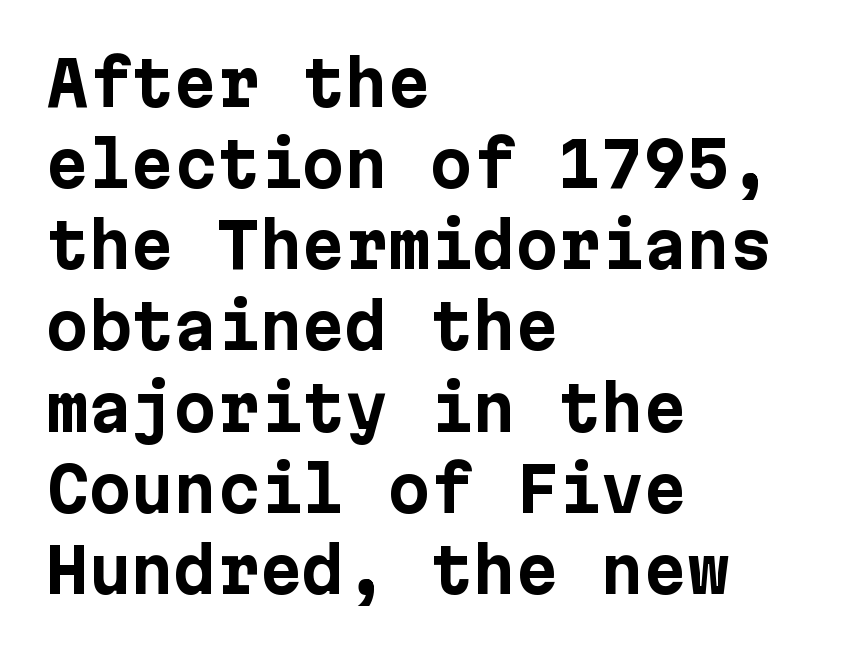
Compared with typical body copy, the letter spacing here is the same. A bare baseline throughout the passage. Each new line begins a customary step beneath the previous one. Every stem runs plumb, perpendicular to the baseline. Typographic density is high because the face is bold. Visually the block forms a straight wall on the left and a jagged coastline on the right.
